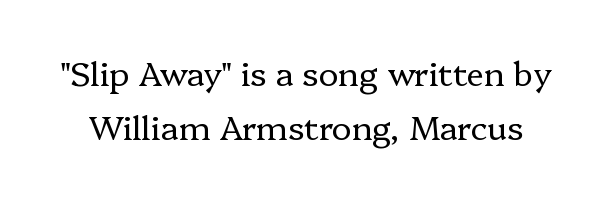
The image shows 33 px regular-weight serif type, upright; set normal line spacing (1.65x), normal letter spacing, not underlined; low stroke contrast and a medium x-height.
